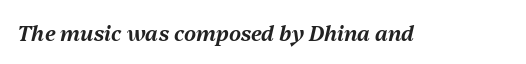
Q: Is the text italic (slanted)? A: Yes, it leans right by about 13 degrees.
Q: Is the text underlined? A: No.
Q: Is the spacing between letters normal or unusually wide? A: Normal.
